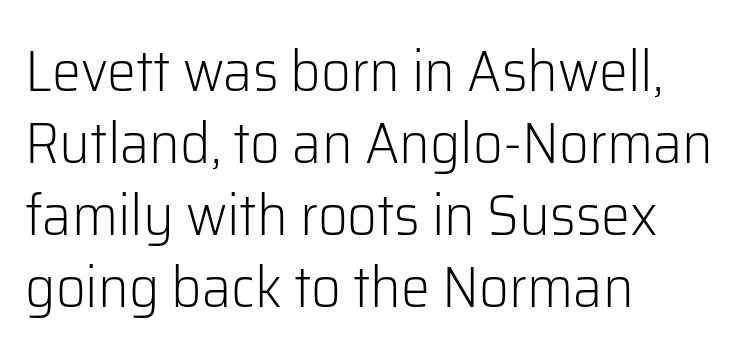
The letters advance in unequal steps, a hallmark of proportional type. The type sits square on the baseline with zero lean. Counters stay open thanks to moderate or lighter strokes. Casual observation: everything's shoved over to the left.
